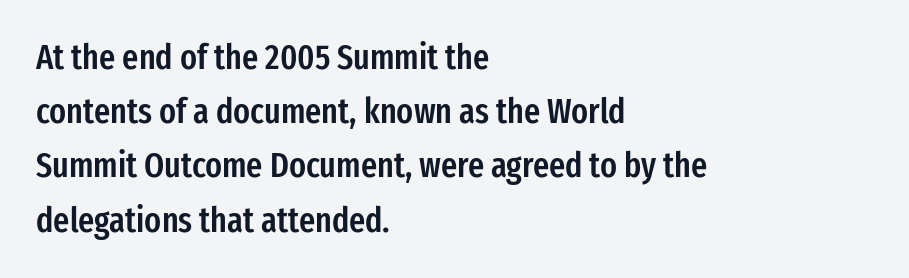
Rows of type keep a routine distance in the vertical direction. A typesetter would call this proportional, since set widths differ per character. Posture: upright roman. Rule under the text: the space is simply empty. Casual observation: everything's shoved over to the left. Serif or sans? Sans — the stroke terminals are bare.
